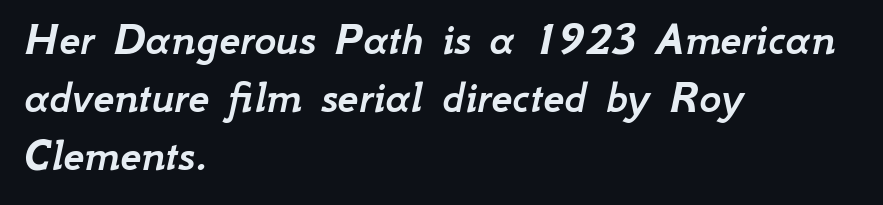
Q: Is the text italic (slanted)? A: Yes, it leans right by about 12 degrees.
Q: Is the text underlined? A: No.
Q: How is the paragraph aligned? A: Left-aligned.
Q: Is the spacing between letters normal or unusually wide? A: Normal.
Q: Width (condensed, normal, or wide)? A: Normal.
Q: Stroke contrast? A: Low.
Q: x-height? A: Small.
Q: Monospaced? A: No.
